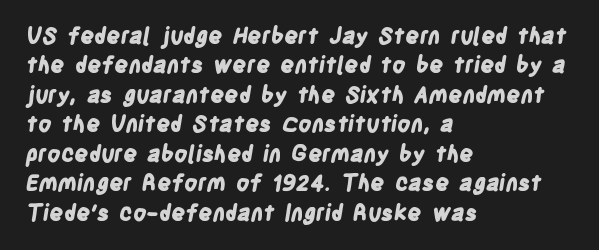
The image shows 22 px bold type; set left-aligned, normal line spacing (1.34x), normal letter spacing, not underlined.
